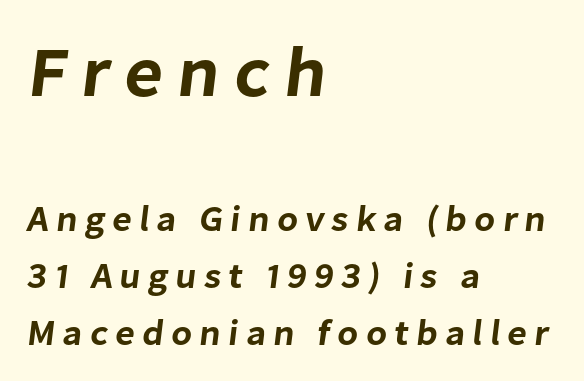
Each new line begins a customary step beneath the previous one. The upper block of text is set noticeably larger than the block beneath it. Tracking here is generous; glyphs stand well apart from one another. Words float on clear page, feet unadorned. Each letter's strokes conclude bluntly, with no projecting serifs.
